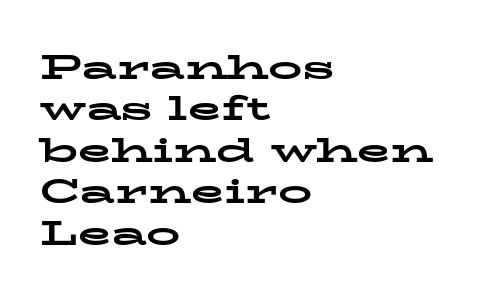
Q: Is the text bold? A: Yes.
Q: Is the text italic (slanted)? A: No, it is upright.
Q: Is the typeface a serif or a sans-serif typeface? A: Serif.
Q: Is the text underlined? A: No.
Q: How is the paragraph aligned? A: Left-aligned.
Q: Is the spacing between letters normal or unusually wide? A: Normal.
Q: Width (condensed, normal, or wide)? A: Wide.
Q: Stroke contrast? A: Low.
Q: x-height? A: Medium.
Q: Monospaced? A: No.
